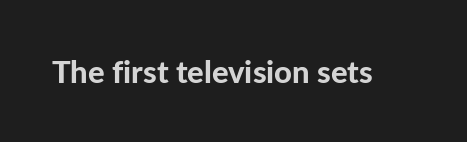
You could call the tracking neutral — neither tight nor loose. Stroke terminals: plain, sans-serif. The passage shown is typed in a proportional face where columns would drift. Italic: no, the glyphs are upright roman. Heft: maximum for text — a bold.
